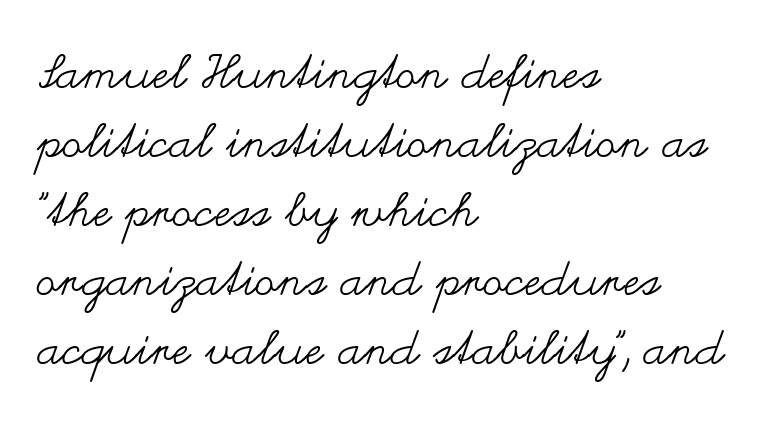
{"bold": "no", "weight": "regular", "width": "wide", "stroke_contrast": "medium", "x_height": "small", "monospaced": "no", "underline": "no", "align": "left", "line_spacing": "normal", "line_spacing_ratio": 1.47, "letter_spacing": "normal", "letter_spacing_em": 0.0, "glyph_px": 47}
